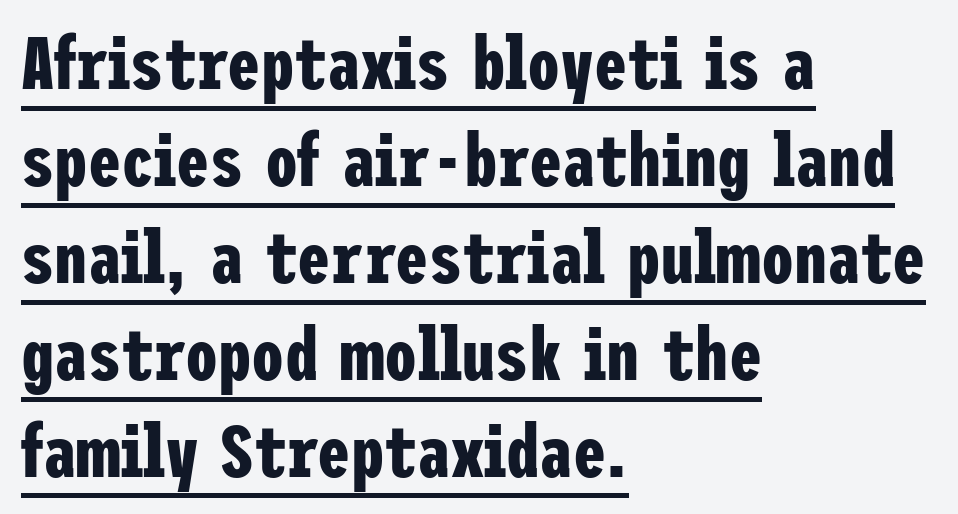
{"serif": "no", "italic": "no", "bold": "yes", "weight": "bold", "width": "condensed", "stroke_contrast": "low", "x_height": "medium", "underline": "yes", "align": "left", "line_spacing": "normal", "line_spacing_ratio": 1.31, "letter_spacing": "normal", "letter_spacing_em": 0.0, "glyph_px": 74}
